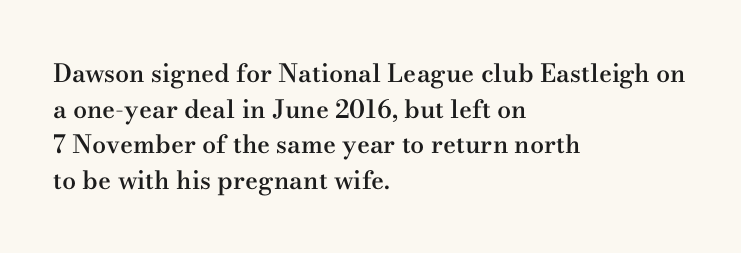
{"italic": "no", "bold": "semi", "underline": "no", "align": "left", "line_spacing": "normal", "line_spacing_ratio": 1.43, "letter_spacing": "normal", "letter_spacing_em": 0.0, "glyph_px": 25}
